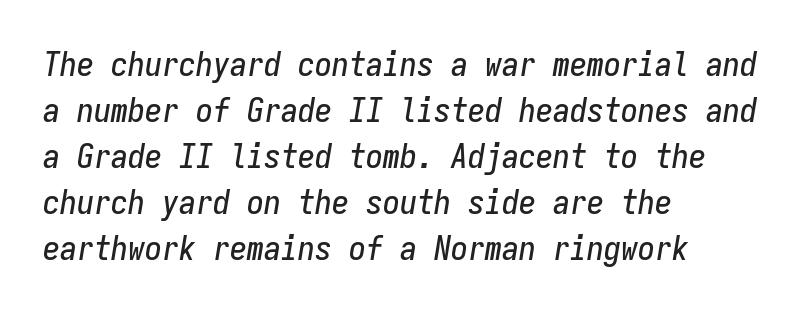
These lines were composed using italics. If you measured baseline to baseline, you'd find a middling distance. These lines stack with their left ends in a neat column. Words appear dense and cohesive because spacing is normal. Quick note: underline off. Looks like terminal output: every glyph gets an equal slot.
